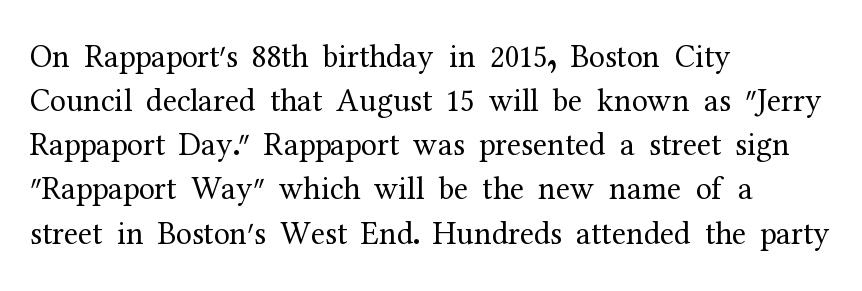
The image shows 32 px regular-weight serif type, upright; set left-aligned, normal line spacing (1.38x), normal letter spacing, not underlined; medium stroke contrast and a medium x-height.
